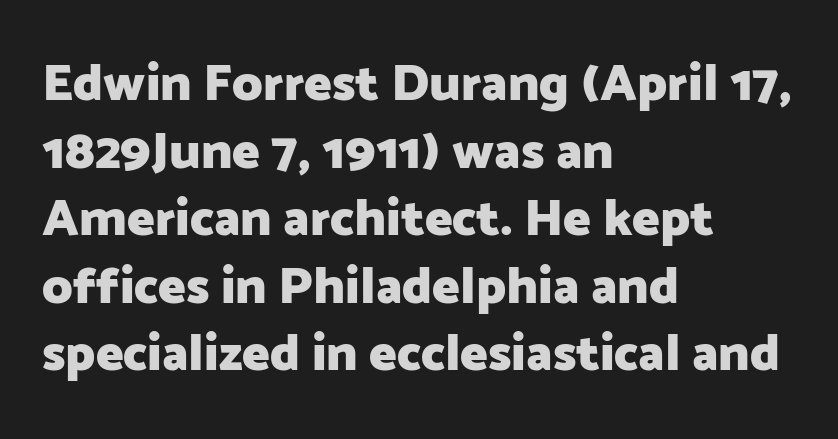
{"serif": "no", "italic": "no", "bold": "yes", "weight": "heavy", "width": "normal", "stroke_contrast": "low", "x_height": "medium", "monospaced": "no", "underline": "no", "align": "left", "line_spacing": "normal", "line_spacing_ratio": 1.3, "letter_spacing": "normal", "letter_spacing_em": 0.0, "glyph_px": 52}
